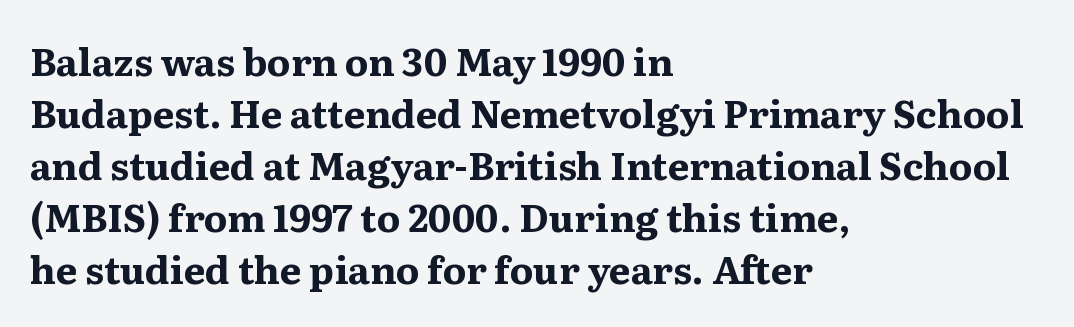
Q: Is the text bold? A: Yes.
Q: Is the text italic (slanted)? A: No, it is upright.
Q: Is the typeface a serif or a sans-serif typeface? A: Serif.
Q: Is the text underlined? A: No.
Q: How is the paragraph aligned? A: Left-aligned.
Q: Is the spacing between letters normal or unusually wide? A: Normal.
Q: Is the spacing between lines tight, normal or loose? A: Normal.
Q: Width (condensed, normal, or wide)? A: Normal.
Q: Stroke contrast? A: Medium.
Q: x-height? A: Medium.
Q: Monospaced? A: No.
